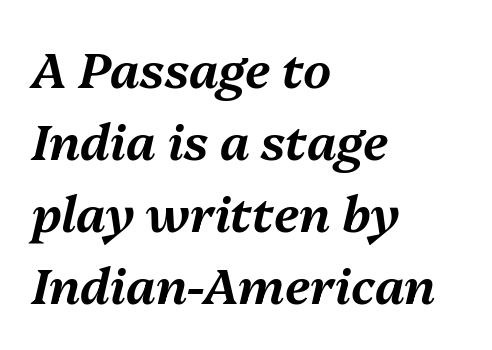
Letters rest on an invisible, unmarked baseline. Horizontal bands of white between lines are of average thickness. Between one letter and the next there's only the usual sliver of space. Horizontally, the lines are justified to the leading edge only. There's an unmistakable incline to the writing here.
